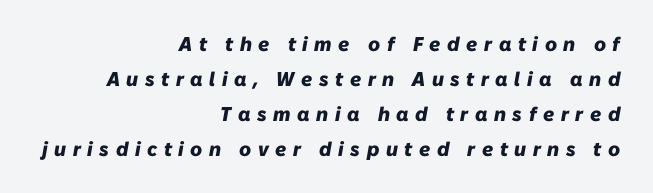
The typography opts for an oblique posture over an upright one. Glance below the letters and you will spot only blank space. The tracking jumps out immediately: characters are airy and widely separated. Does the copy run flush right? Yes — the right margin is perfectly even. These words are printed bold, with thick strokes throughout.
